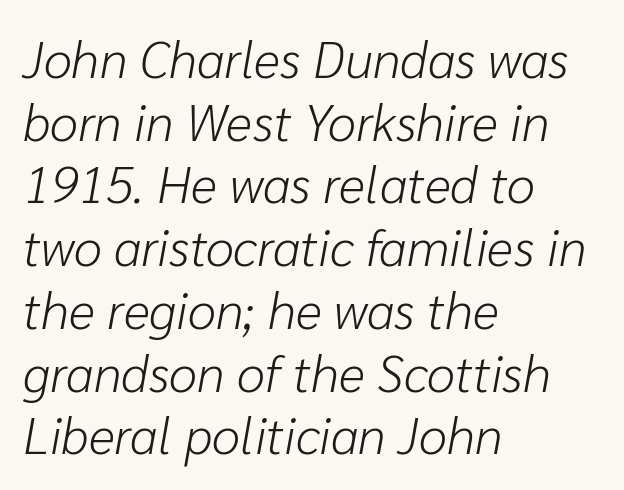
Q: Is the text bold? A: No.
Q: Is the text italic (slanted)? A: Yes, it leans right by about 10 degrees.
Q: Is the text underlined? A: No.
Q: How is the paragraph aligned? A: Left-aligned.
Q: Is the spacing between letters normal or unusually wide? A: Normal.
Q: Width (condensed, normal, or wide)? A: Normal.
Q: Stroke contrast? A: Low.
Q: x-height? A: Medium.
Q: Monospaced? A: No.
